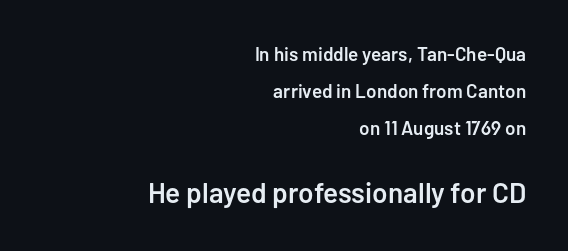
Q: Is the text bold? A: Semi-bold.
Q: Is the text italic (slanted)? A: No, it is upright.
Q: Is the typeface a serif or a sans-serif typeface? A: Sans-serif.
Q: Is the text underlined? A: No.
Q: How is the paragraph aligned? A: Right-aligned.
Q: Is the spacing between letters normal or unusually wide? A: Normal.
Q: Is the spacing between lines tight, normal or loose? A: Loose.
Q: Which block of text is set in a larger size, the first (top) or the second (bottom)? A: The second (bottom) one.
Q: Width (condensed, normal, or wide)? A: Normal.
Q: Stroke contrast? A: Low.
Q: x-height? A: Medium.
Q: Monospaced? A: No.
